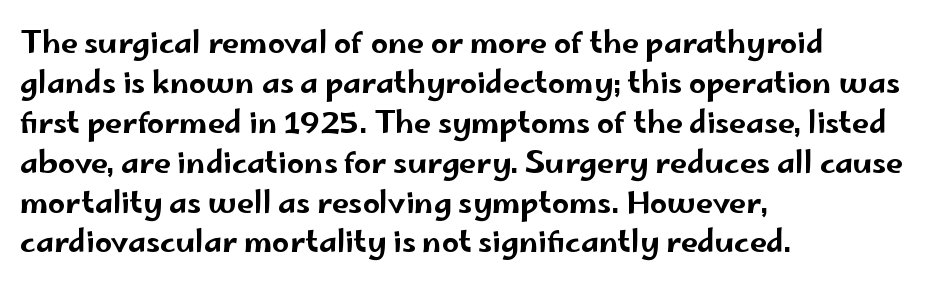
{"serif": "no", "italic": "no", "width": "wide", "stroke_contrast": "low", "x_height": "small", "monospaced": "no", "underline": "no", "align": "left", "line_spacing": "normal", "line_spacing_ratio": 1.33, "letter_spacing": "normal", "letter_spacing_em": 0.0, "glyph_px": 30}
